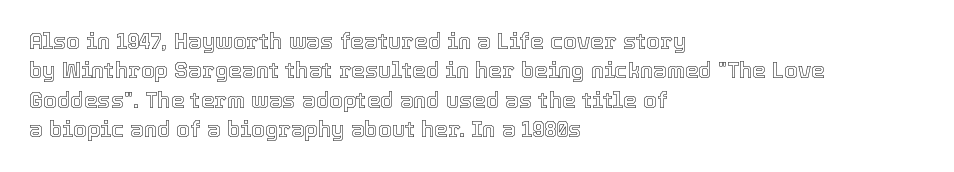
Reading down the block, your eye returns to a fixed left position each line. The type sits square on the baseline with zero lean. The space directly below the letters is spotless. Notice how descenders clear the ascenders below comfortably — that's standard leading. Each word holds together tightly as a unit, with standard inter-letter gaps.
